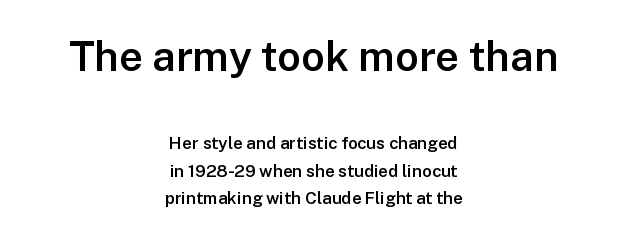
{"serif": "no", "italic": "no", "bold": "semi", "weight": "semibold", "width": "normal", "stroke_contrast": "low", "x_height": "medium", "monospaced": "no", "underline": "no", "align": "center", "line_spacing": "normal", "line_spacing_ratio": 1.61, "letter_spacing": "normal", "letter_spacing_em": 0.0, "larger_block": "first", "size_ratio": 2.47, "glyph_px": 42}
